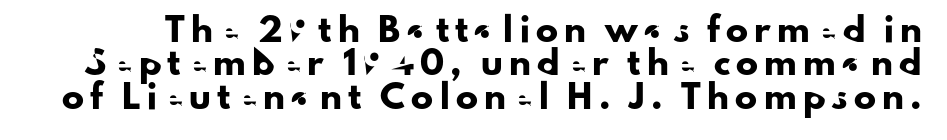
Q: Is the text italic (slanted)? A: No, it is upright.
Q: Is the text underlined? A: No.
Q: Is the spacing between letters normal or unusually wide? A: Unusually wide.
Q: Is the spacing between lines tight, normal or loose? A: Normal.
